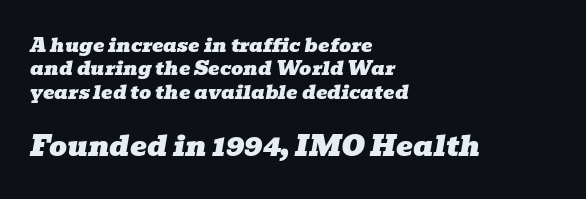
Left-aligned paragraph, ragged on the right. Glance below the letters and you will spot only blank space. Designer's note — italics engaged. Note: serifs present on the glyphs.
